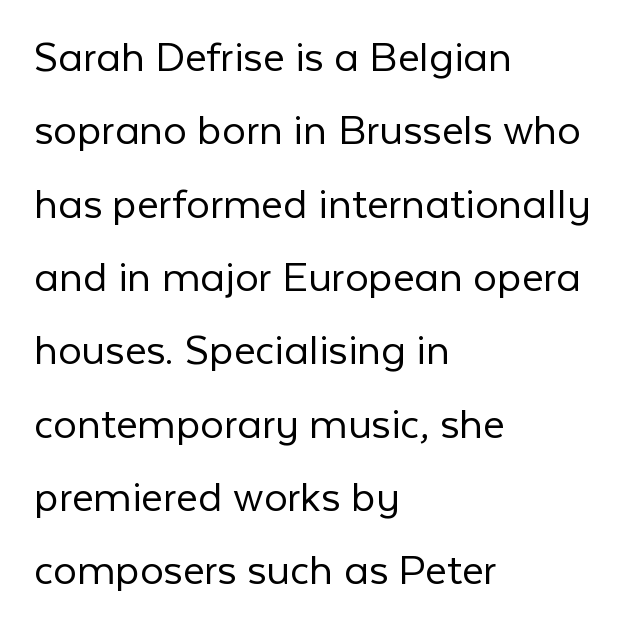
Q: Is the text bold? A: No.
Q: Is the text italic (slanted)? A: No, it is upright.
Q: Is the typeface a serif or a sans-serif typeface? A: Sans-serif.
Q: Is the text underlined? A: No.
Q: How is the paragraph aligned? A: Left-aligned.
Q: Is the spacing between letters normal or unusually wide? A: Normal.
Q: Is the spacing between lines tight, normal or loose? A: Normal.
Q: Width (condensed, normal, or wide)? A: Normal.
Q: Stroke contrast? A: Low.
Q: x-height? A: Medium.
Q: Monospaced? A: No.
